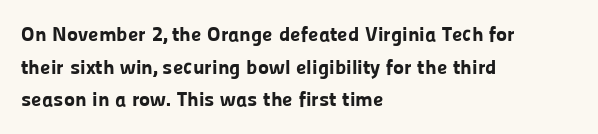
The rendering anchors every line to the left-hand side. In terms of posture, this sample is upright. This sample uses plain, unmodified letter spacing. The gap between lines stays unmarked.
